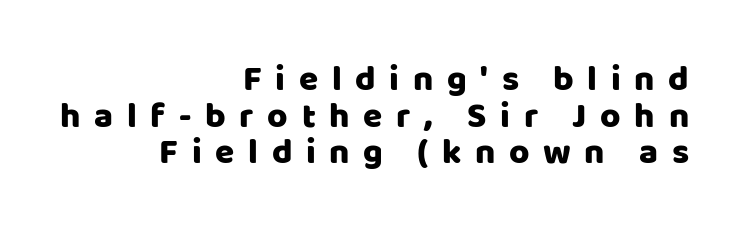
{"serif": "no", "italic": "no", "width": "normal", "stroke_contrast": "low", "x_height": "large", "monospaced": "no", "underline": "no", "align": "right", "line_spacing": "tight", "line_spacing_ratio": 1.05, "letter_spacing": "wide", "letter_spacing_em": 0.39, "glyph_px": 35}
